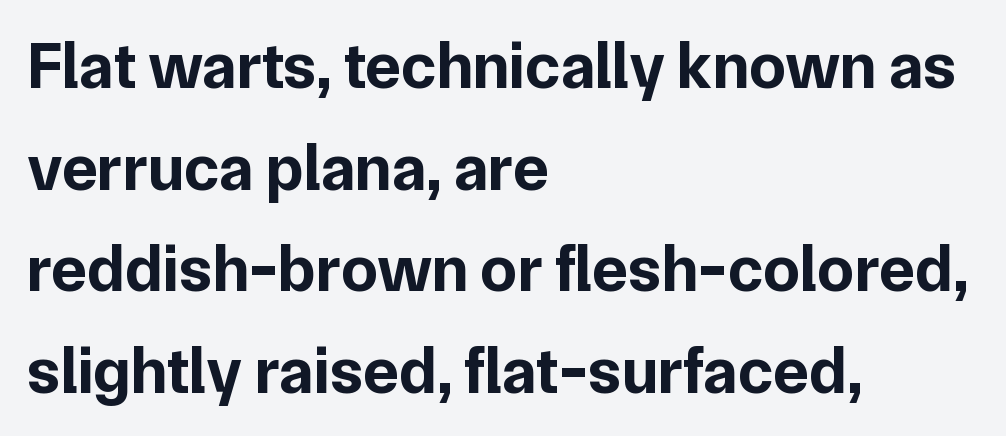
Q: Is the text bold? A: Yes.
Q: Is the text italic (slanted)? A: No, it is upright.
Q: Is the typeface a serif or a sans-serif typeface? A: Sans-serif.
Q: Is the text underlined? A: No.
Q: How is the paragraph aligned? A: Left-aligned.
Q: Is the spacing between letters normal or unusually wide? A: Normal.
Q: Is the spacing between lines tight, normal or loose? A: Normal.
Q: Width (condensed, normal, or wide)? A: Normal.
Q: Stroke contrast? A: Low.
Q: x-height? A: Medium.
Q: Monospaced? A: No.
